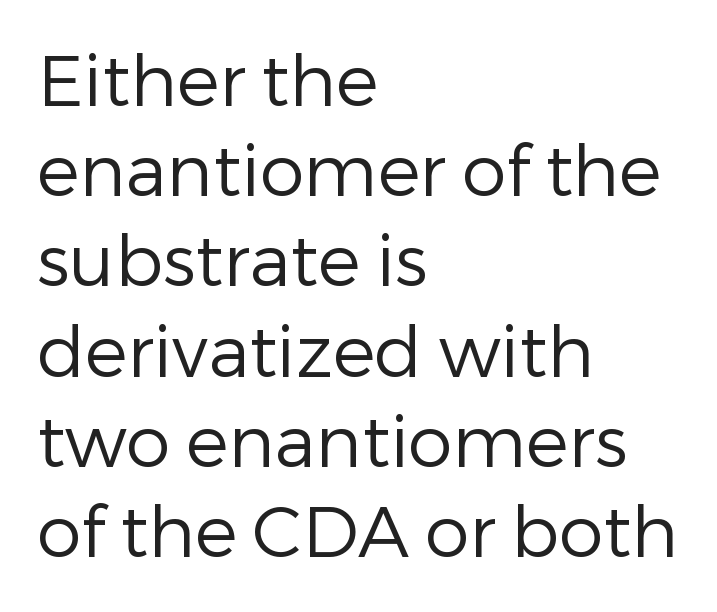
You could not count columns in this text — the font is proportionally spaced. Nothing sits at the stroke ends, so this counts as sans-serif. The designer left line spacing at the default. A light-to-regular cut is what we see here. Ordinary non-slanted type is in use. Check the space under the baseline: it is left empty.
